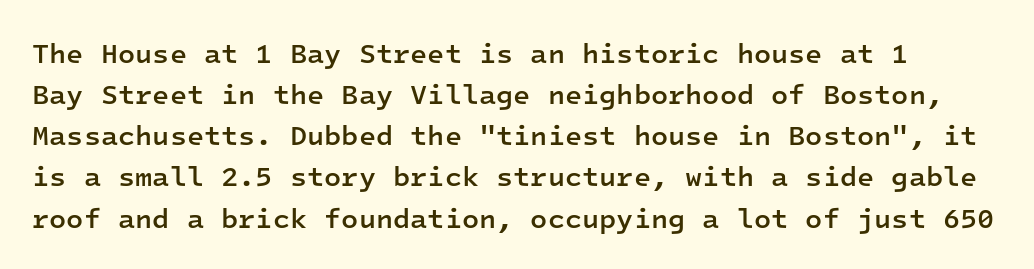
Q: Is the text bold? A: Semi-bold.
Q: Is the text italic (slanted)? A: No, it is upright.
Q: Is the typeface a serif or a sans-serif typeface? A: Sans-serif.
Q: Is the text underlined? A: No.
Q: Is the spacing between letters normal or unusually wide? A: Normal.
Q: Is the spacing between lines tight, normal or loose? A: Normal.
Q: Width (condensed, normal, or wide)? A: Normal.
Q: Stroke contrast? A: Low.
Q: x-height? A: Medium.
Q: Monospaced? A: Yes.
